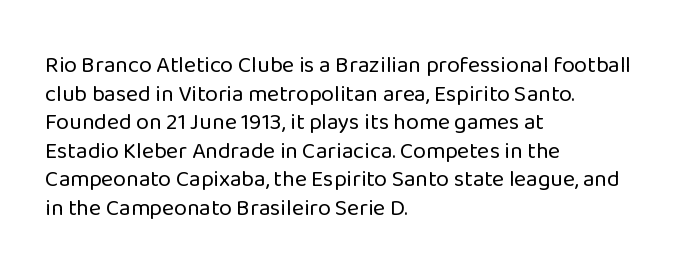
Q: Is the text bold? A: No.
Q: Is the text italic (slanted)? A: No, it is upright.
Q: Is the text underlined? A: No.
Q: How is the paragraph aligned? A: Left-aligned.
Q: Is the spacing between letters normal or unusually wide? A: Normal.
